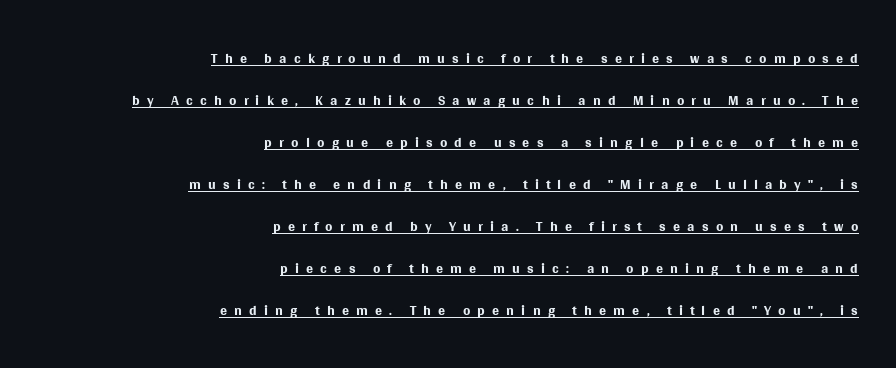
Q: Is the text bold? A: No.
Q: Is the text italic (slanted)? A: No, it is upright.
Q: Is the text underlined? A: Yes.
Q: How is the paragraph aligned? A: Right-aligned.
Q: Is the spacing between letters normal or unusually wide? A: Unusually wide.
Q: Is the spacing between lines tight, normal or loose? A: Loose.
